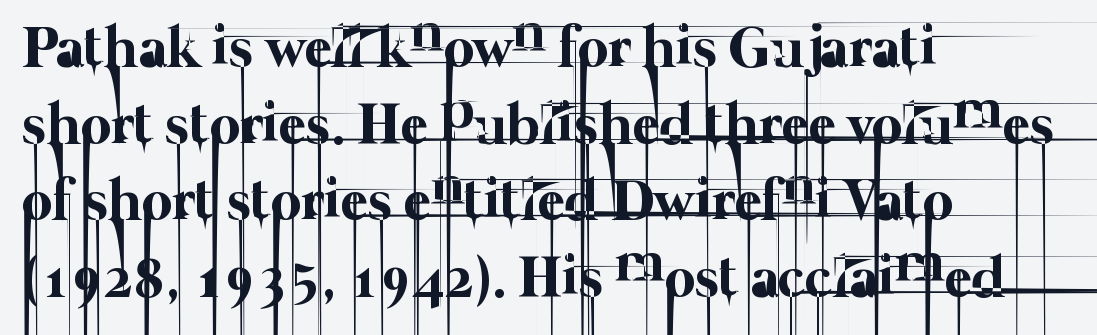
{"bold": "no", "weight": "thin", "width": "normal", "stroke_contrast": "low", "x_height": "medium", "monospaced": "no", "underline": "no", "align": "left", "line_spacing": "normal", "line_spacing_ratio": 1.3, "letter_spacing": "normal", "letter_spacing_em": 0.0, "glyph_px": 59}
